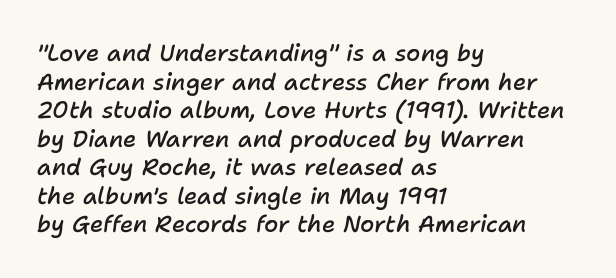
Q: Is the text bold? A: Semi-bold.
Q: Is the text italic (slanted)? A: Yes, it leans right by about 11 degrees.
Q: Is the text underlined? A: No.
Q: How is the paragraph aligned? A: Left-aligned.
Q: Is the spacing between letters normal or unusually wide? A: Normal.
